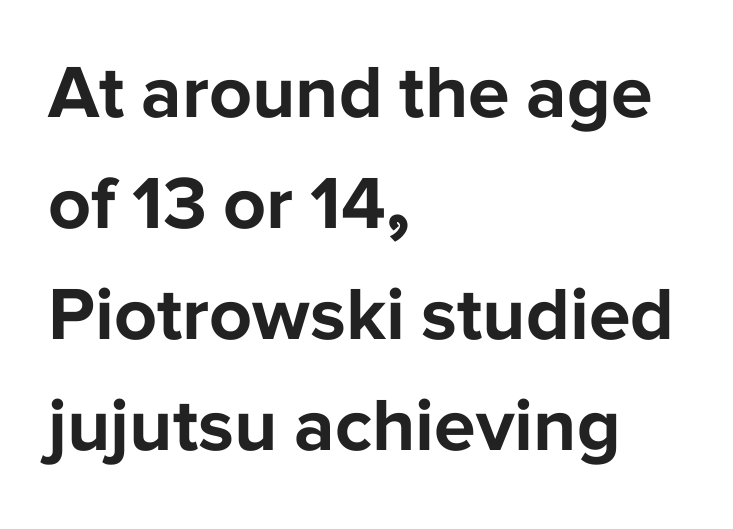
Q: Is the text bold? A: Yes.
Q: Is the text italic (slanted)? A: No, it is upright.
Q: Is the typeface a serif or a sans-serif typeface? A: Sans-serif.
Q: Is the text underlined? A: No.
Q: How is the paragraph aligned? A: Left-aligned.
Q: Is the spacing between letters normal or unusually wide? A: Normal.
Q: Is the spacing between lines tight, normal or loose? A: Normal.
Q: Width (condensed, normal, or wide)? A: Normal.
Q: Stroke contrast? A: Low.
Q: x-height? A: Medium.
Q: Monospaced? A: No.
